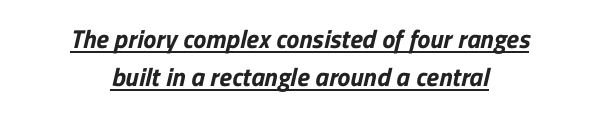
Q: Is the text underlined? A: Yes.
Q: How is the paragraph aligned? A: Centered.
Q: Is the spacing between letters normal or unusually wide? A: Normal.
Q: Is the spacing between lines tight, normal or loose? A: Normal.
